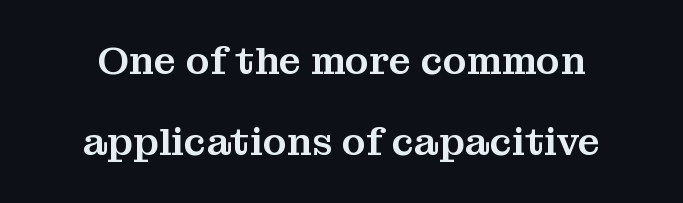
{"serif": "yes", "italic": "no", "width": "normal", "stroke_contrast": "medium", "x_height": "medium", "monospaced": "no", "underline": "no", "align": "center", "line_spacing": "loose", "line_spacing_ratio": 2.08, "letter_spacing": "normal", "letter_spacing_em": 0.0, "glyph_px": 39}
